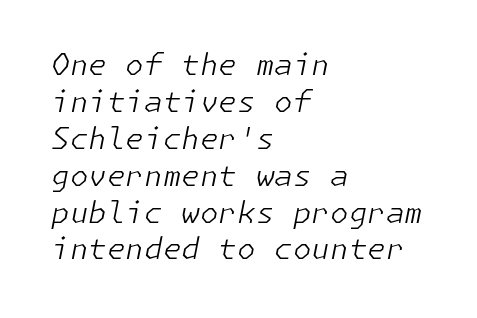
The image shows 30 px light type, italic (leaning right); set left-aligned, line spacing 1.23x, normal letter spacing, not underlined; low stroke contrast and a medium x-height.
